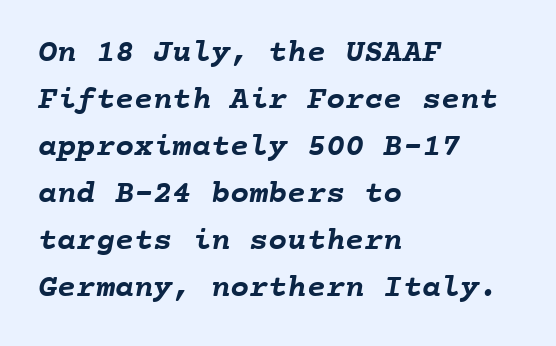
Lines of text with bare space underneath. This rendering leaves character spacing at its baseline value. The designer left line spacing at the default. Which margin do the lines hug? The left one — the right edge is uneven. The rendering uses typewriter-style spacing with identical character cells.
